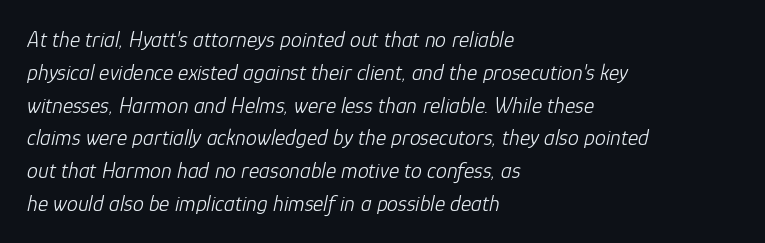
Nothing unusual about the tracking: characters are spaced as the font intends. This reads as an unemphasized weight, regular at the heaviest. The paragraph shown leans on its left margin. Does the lettering tilt? It does — this is italic. Reading down the column, the eye jumps a familiar distance to each next line.
